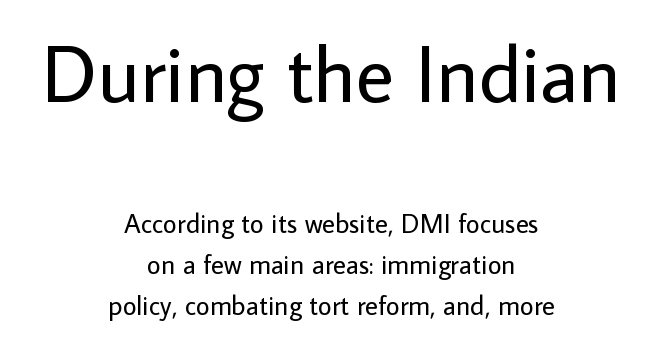
{"serif": "no", "italic": "no", "bold": "no", "weight": "regular", "width": "normal", "stroke_contrast": "low", "x_height": "medium", "monospaced": "no", "underline": "no", "align": "center", "line_spacing": "normal", "line_spacing_ratio": 1.52, "letter_spacing": "normal", "letter_spacing_em": 0.0, "larger_block": "first", "size_ratio": 2.96, "glyph_px": 80}
